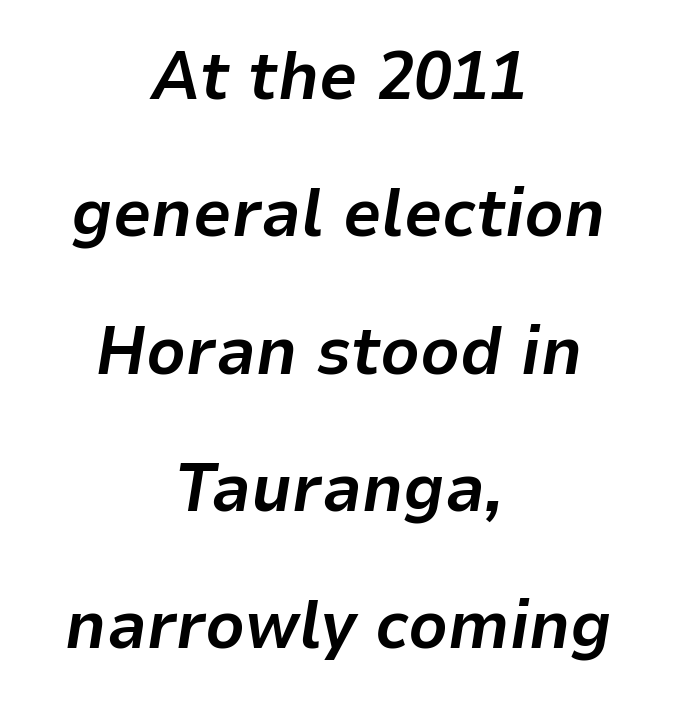
The image shows 68 px bold type, italic (leaning right); set centered, loose line spacing (2.02x), normal letter spacing, not underlined; low stroke contrast and a medium x-height.
